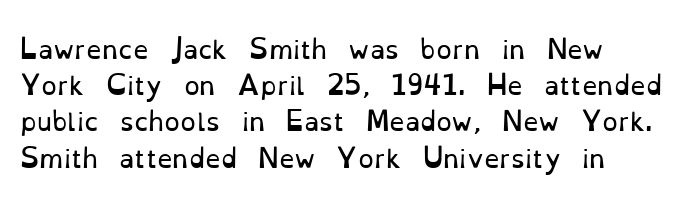
The cut favours lightness, reaching ordinary text weight at its darkest. Left-aligned paragraph, ragged on the right. There is no visible air inserted between adjacent glyphs. Has an underline been added? It has not. Upright lettering throughout. Leading matches the norm, producing a regular column.
